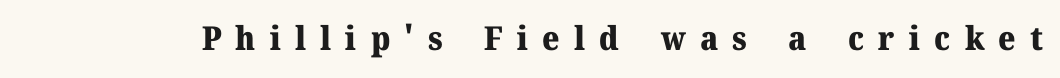
The image shows 33 px heavy serif type, upright; set unusually wide letter spacing (+0.43 em), not underlined; medium stroke contrast and a medium x-height.
